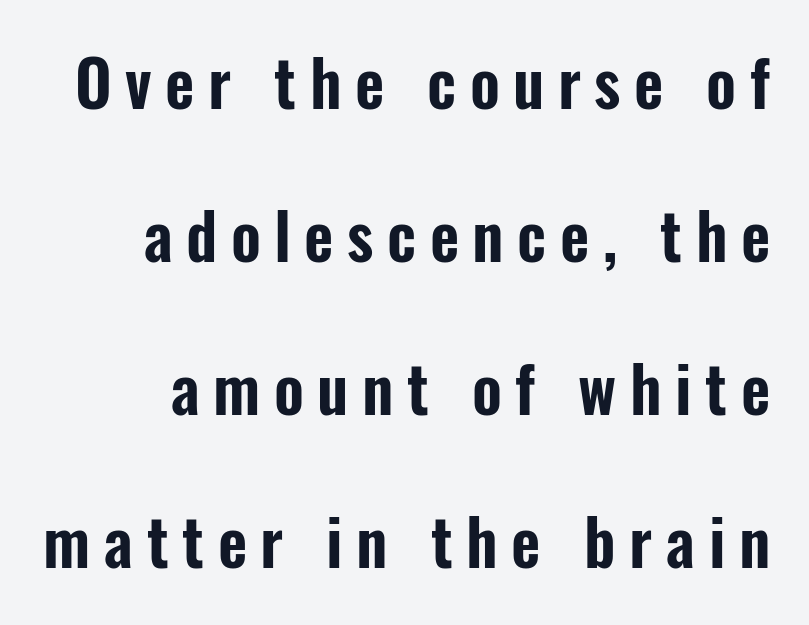
The gaps between neighbouring characters are conspicuously large. Each letter's strokes conclude bluntly, with no projecting serifs. Unlike italic type, these characters show no tilt at all. Vertically, the passage feels expansive, rows floating well apart. Looks like regular typesetting: each glyph gets only the width it needs.
